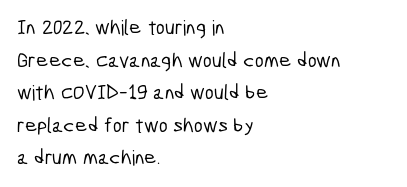
The image shows 21 px text type; set left-aligned, normal line spacing (1.55x), normal letter spacing, not underlined.
